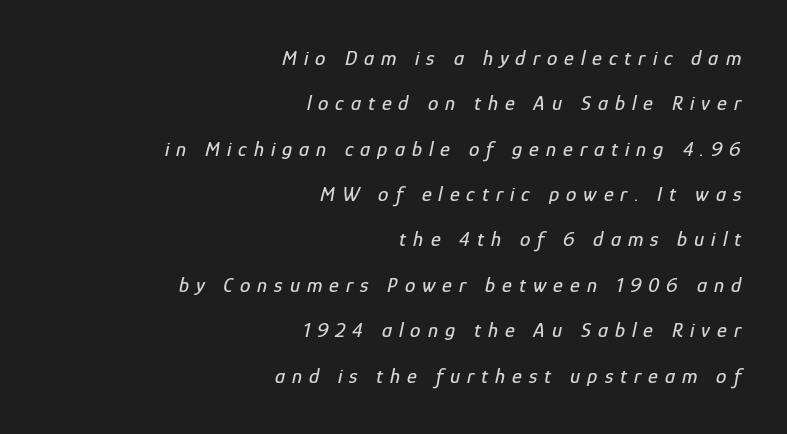
{"italic": "yes", "lean": "right", "slant_degrees": 12, "underline": "no", "align": "right", "line_spacing": "loose", "line_spacing_ratio": 2.16, "letter_spacing": "wide", "letter_spacing_em": 0.33, "glyph_px": 21}
